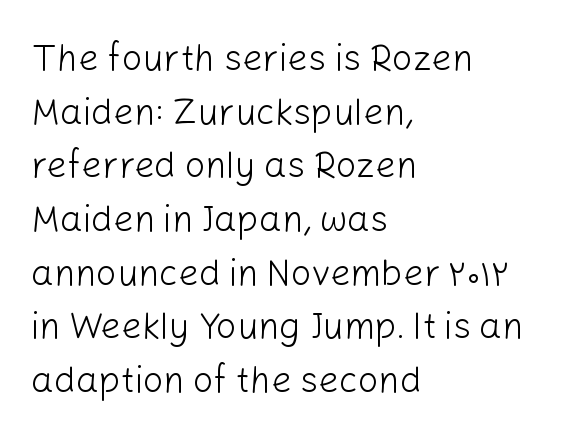
Stroke thickness stays within the range of a standard reading face or lighter. The letters sit at their default tracking, neither squeezed nor spread. The paragraph has a hard left edge and a soft right edge. The type family on display is of the sans-serif kind.
